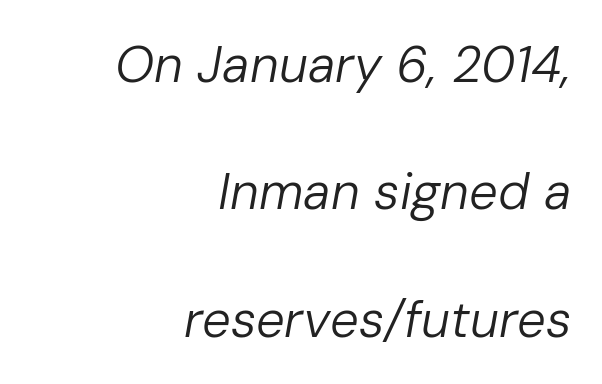
{"italic": "yes", "lean": "right", "slant_degrees": 10, "bold": "no", "weight": "regular", "width": "normal", "stroke_contrast": "low", "x_height": "medium", "monospaced": "no", "underline": "no", "align": "right", "line_spacing": "loose", "line_spacing_ratio": 2.5, "letter_spacing": "normal", "letter_spacing_em": 0.0, "glyph_px": 51}
